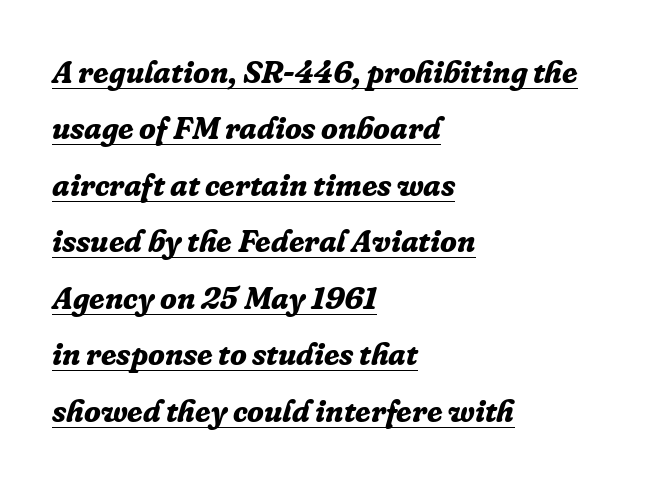
Emphasis by weight is at full strength: bold. These lines are rendered in a variable-pitch font. The typesetter chose a ragged-right arrangement here. Emphasis-style slanted type is in use.
